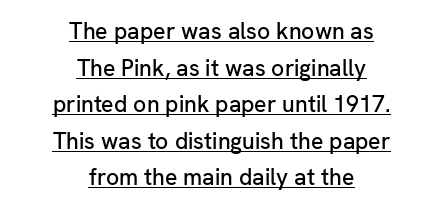
The image shows 23 px text type, upright; set centered, normal line spacing (1.59x), normal letter spacing, underlined.
